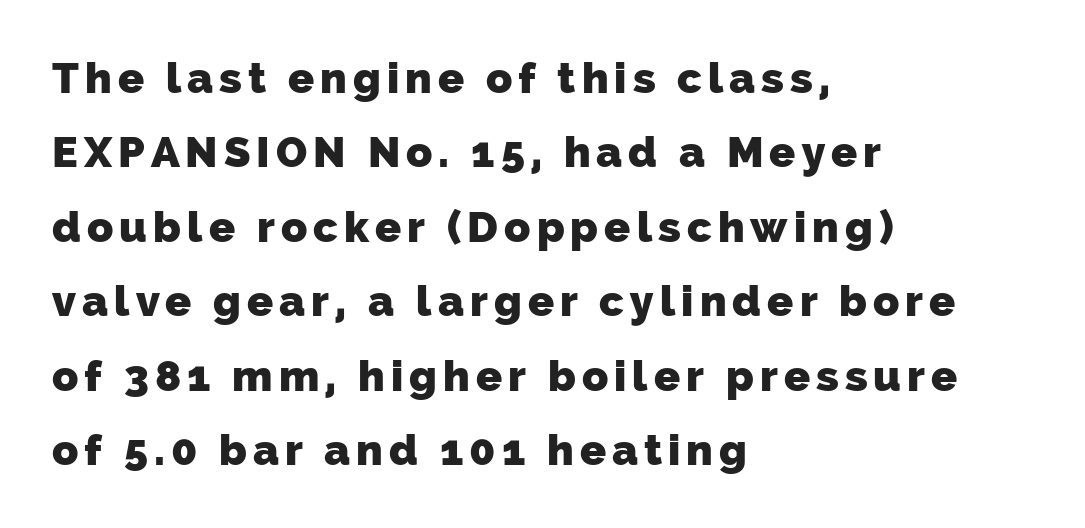
Stroke thickness is high; the sample reads as a true bold. Note the varied advance widths — an 'i' is clearly narrower than an 'm'. The specimen omits any rule beneath the text block's lines. Visually the block forms a straight wall on the left and a jagged coastline on the right. Observe the absence of serifs on each vertical stroke in this sample.
